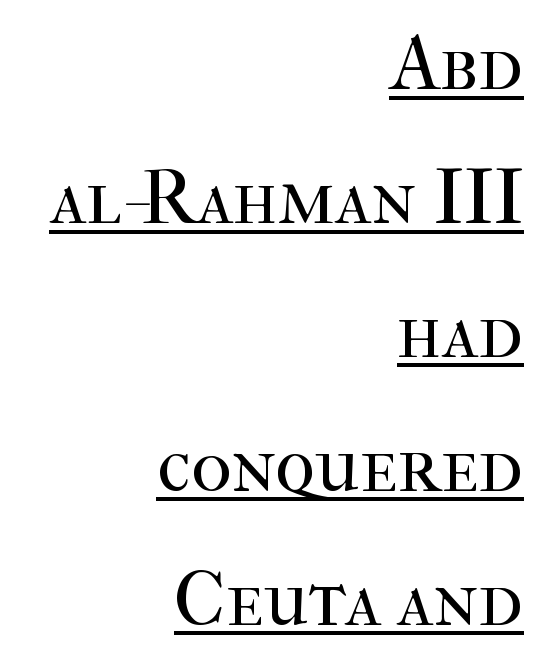
Q: Is the text bold? A: No.
Q: Is the text italic (slanted)? A: No, it is upright.
Q: Is the typeface a serif or a sans-serif typeface? A: Serif.
Q: Is the text underlined? A: Yes.
Q: How is the paragraph aligned? A: Right-aligned.
Q: Is the spacing between letters normal or unusually wide? A: Normal.
Q: Width (condensed, normal, or wide)? A: Normal.
Q: Stroke contrast? A: High.
Q: x-height? A: Medium.
Q: Monospaced? A: No.
